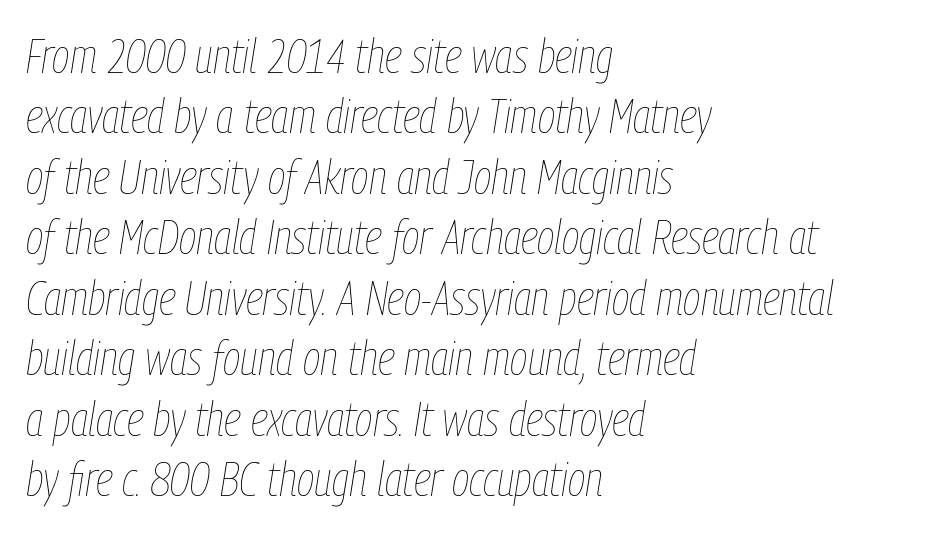
Q: Is the text bold? A: No.
Q: Is the text italic (slanted)? A: Yes, it leans right by about 9 degrees.
Q: Is the text underlined? A: No.
Q: How is the paragraph aligned? A: Left-aligned.
Q: Is the spacing between letters normal or unusually wide? A: Normal.
Q: Is the spacing between lines tight, normal or loose? A: Normal.
Q: Width (condensed, normal, or wide)? A: Condensed.
Q: Stroke contrast? A: Low.
Q: x-height? A: Medium.
Q: Monospaced? A: No.
